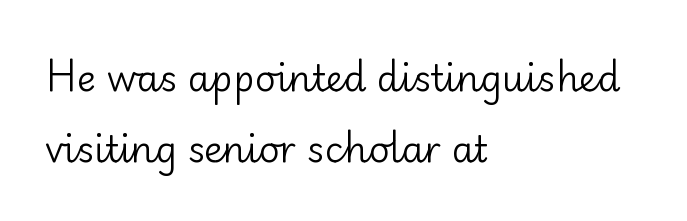
Note the varied advance widths — an 'i' is clearly narrower than an 'm'. The tracking reads as untouched default to a designer's eye. The weight would be labelled regular, book, light, or lighter still. The glyphs in this specimen are sans serif. The glyphs are unaccompanied by any horizontal stroke below them.
